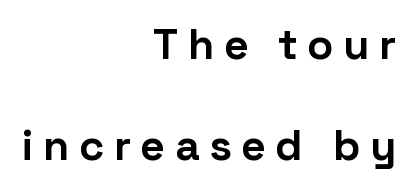
The image shows 43 px bold sans-serif type, upright; set right-aligned, loose line spacing (2.35x), unusually wide letter spacing (+0.22 em), not underlined; low stroke contrast and a medium x-height.
